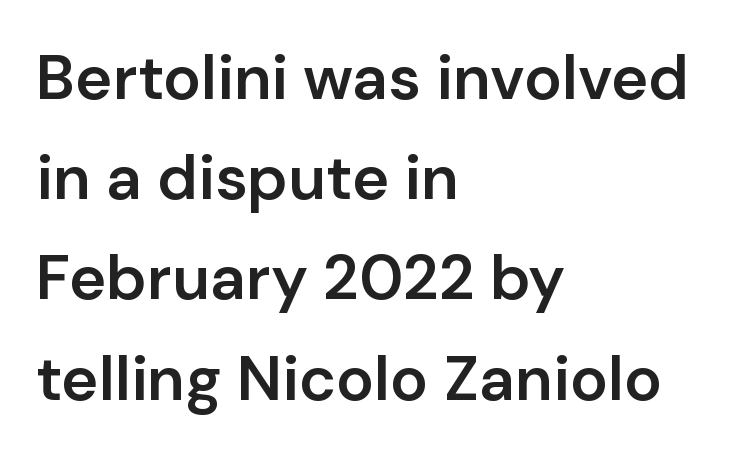
The image shows 63 px semibold sans-serif type, upright; set left-aligned, normal line spacing (1.59x), normal letter spacing, not underlined; low stroke contrast and a medium x-height.
